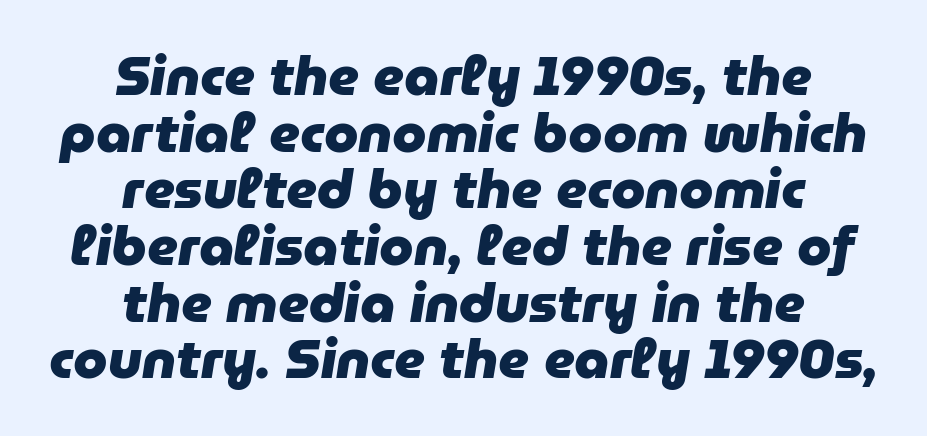
In terms of leading, this rendering errs on the cramped side. The gap between lines stays unmarked. In terms of posture, this sample is oblique. This rendering uses center alignment, leaving both contours irregular but symmetric. These words are printed bold, with thick strokes throughout. Here the designer chose a conventional face with non-uniform glyph widths.
